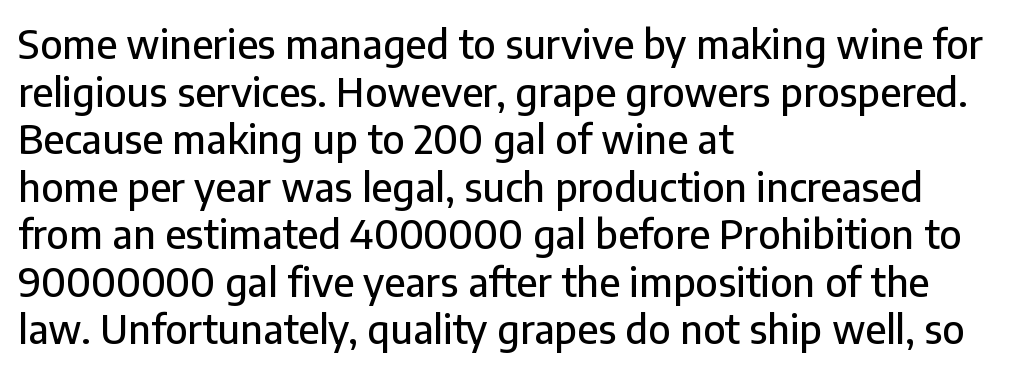
Q: Is the text italic (slanted)? A: No, it is upright.
Q: Is the typeface a serif or a sans-serif typeface? A: Sans-serif.
Q: Is the text underlined? A: No.
Q: How is the paragraph aligned? A: Left-aligned.
Q: Is the spacing between letters normal or unusually wide? A: Normal.
Q: Width (condensed, normal, or wide)? A: Normal.
Q: Stroke contrast? A: Low.
Q: x-height? A: Medium.
Q: Monospaced? A: No.
